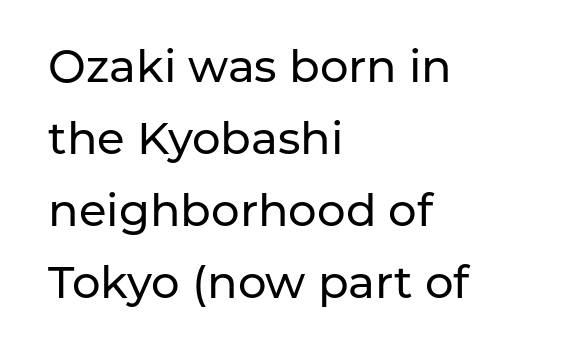
Q: Is the text italic (slanted)? A: No, it is upright.
Q: Is the typeface a serif or a sans-serif typeface? A: Sans-serif.
Q: Is the text underlined? A: No.
Q: How is the paragraph aligned? A: Left-aligned.
Q: Is the spacing between letters normal or unusually wide? A: Normal.
Q: Is the spacing between lines tight, normal or loose? A: Normal.
Q: Width (condensed, normal, or wide)? A: Normal.
Q: Stroke contrast? A: Low.
Q: x-height? A: Medium.
Q: Monospaced? A: No.
